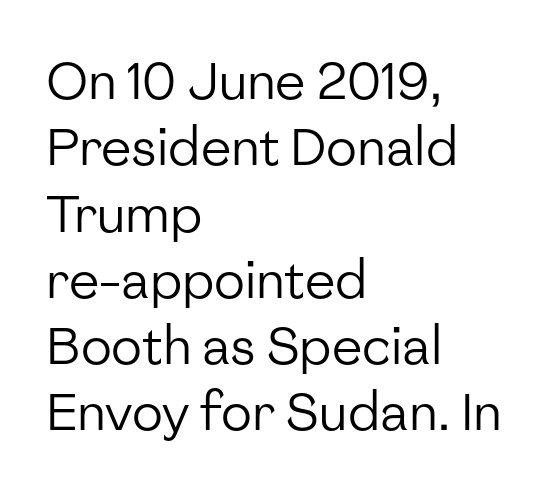
The image shows 51 px regular-weight sans-serif type, upright; set left-aligned, normal line spacing (1.3x), normal letter spacing, not underlined; low stroke contrast and a medium x-height.
